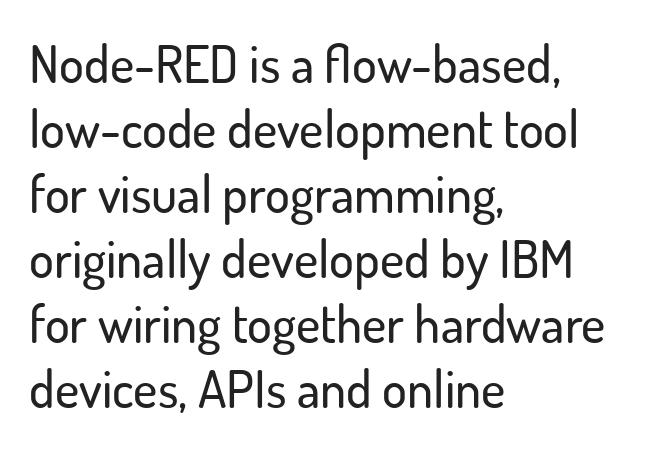
Q: Is the text italic (slanted)? A: No, it is upright.
Q: Is the typeface a serif or a sans-serif typeface? A: Sans-serif.
Q: Is the text underlined? A: No.
Q: How is the paragraph aligned? A: Left-aligned.
Q: Is the spacing between letters normal or unusually wide? A: Normal.
Q: Is the spacing between lines tight, normal or loose? A: Normal.
Q: Width (condensed, normal, or wide)? A: Normal.
Q: Stroke contrast? A: Low.
Q: x-height? A: Small.
Q: Monospaced? A: No.
